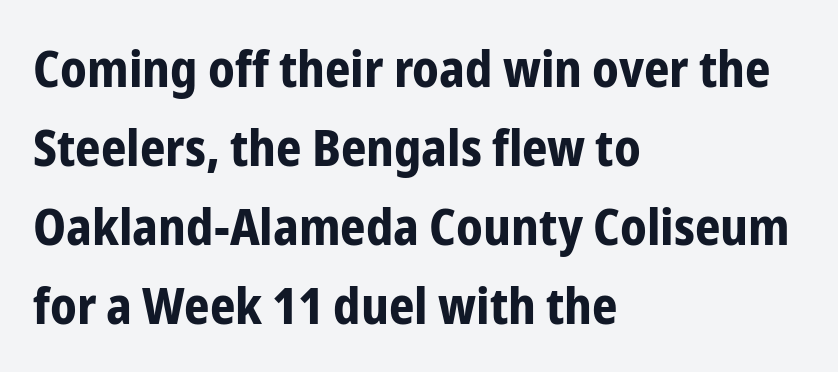
The image shows 50 px bold, condensed sans-serif type, upright; set left-aligned, normal line spacing (1.58x), normal letter spacing, not underlined; low stroke contrast and a medium x-height.
